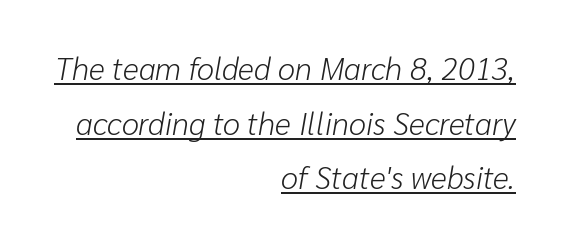
The image shows 31 px light type, italic (leaning right); set right-aligned, line spacing 1.76x, normal letter spacing, underlined; low stroke contrast and a medium x-height.
